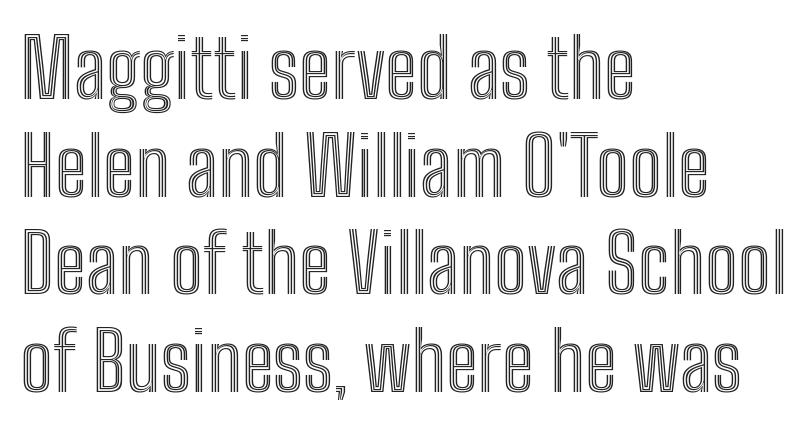
In terms of letterspacing, this is plain default setting. The lettering stays uniformly vertical, giving the passage a roman look. Is this a fixed-width face? No — the glyphs have proportional, varying widths. The compositor pushed each line to the left boundary. The baseline area is clear.
